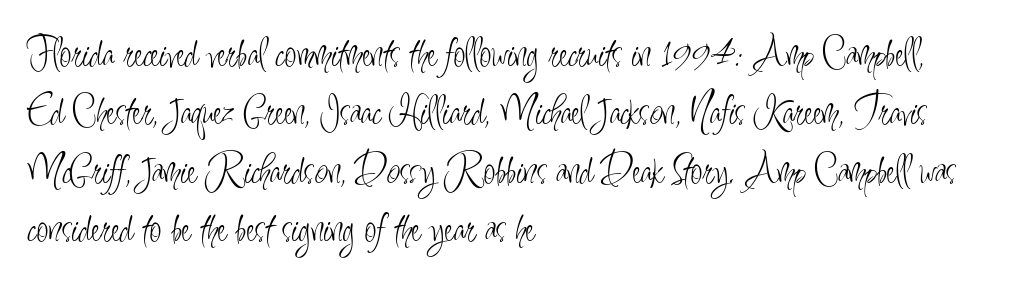
{"serif": "no", "bold": "no", "weight": "light", "width": "condensed", "stroke_contrast": "low", "x_height": "small", "monospaced": "no", "underline": "no", "align": "left", "line_spacing": "normal", "line_spacing_ratio": 1.36, "letter_spacing": "normal", "letter_spacing_em": 0.0, "glyph_px": 43}
